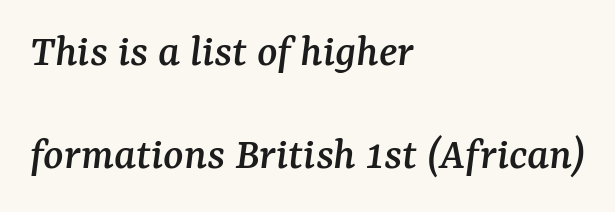
The image shows 47 px serif type, italic (leaning right); set left-aligned, loose line spacing (2.2x), normal letter spacing, not underlined; medium stroke contrast and a medium x-height.
